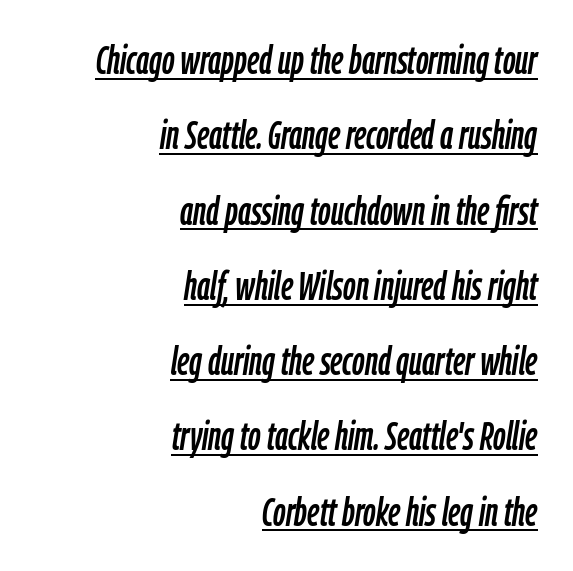
Q: Is the text italic (slanted)? A: Yes, it leans right by about 9 degrees.
Q: Is the text underlined? A: Yes.
Q: How is the paragraph aligned? A: Right-aligned.
Q: Is the spacing between letters normal or unusually wide? A: Normal.
Q: Is the spacing between lines tight, normal or loose? A: Loose.
Q: Width (condensed, normal, or wide)? A: Condensed.
Q: Stroke contrast? A: Low.
Q: x-height? A: Medium.
Q: Monospaced? A: No.
